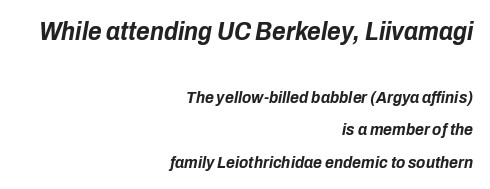
Summary of vertical rhythm: relaxed, with wide interline spacing. Rule under the text: the space is simply empty. This layout puts the oversized block above and the modest block below. Glyph-to-glyph distance matches everyday printed text. These lines stack with their right ends in a neat column. How heavy is the stroke? Heavy — this is a bold.
